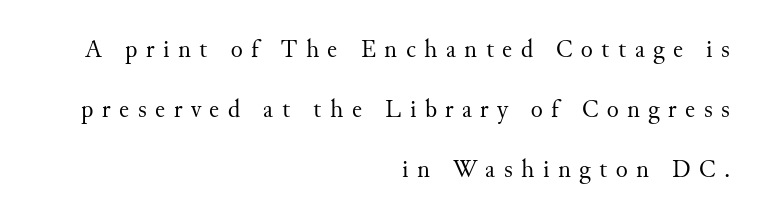
Is there much room between lines? Yes — plenty of vertical air separates them. Check under the words: just untouched page. These glyphs show unthickened strokes, regular width or finer. Reading down the block, your eye finds every line finishing at a fixed right position. The letterforms stand isolated, each surrounded by extra space. If you drew a line through each stem, it would be perfectly vertical.
